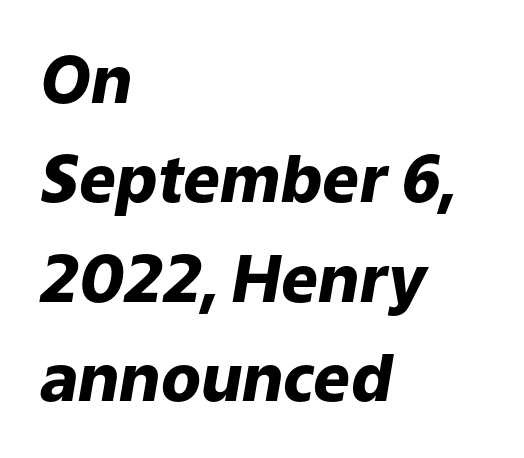
The image shows 65 px heavy type, italic (leaning right); set left-aligned, normal line spacing (1.53x), normal letter spacing, not underlined; low stroke contrast and a medium x-height.
